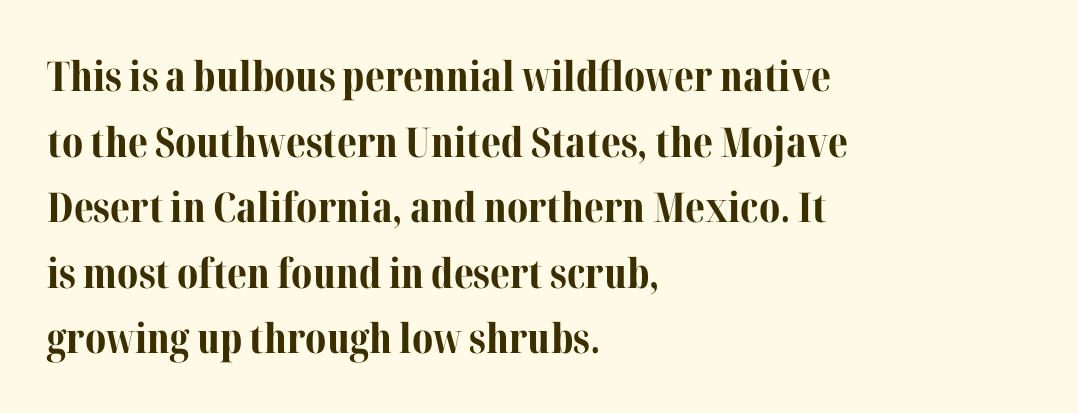
The image shows 41 px bold serif type, upright; set left-aligned, normal line spacing (1.6x), normal letter spacing, not underlined; medium stroke contrast and a medium x-height.
